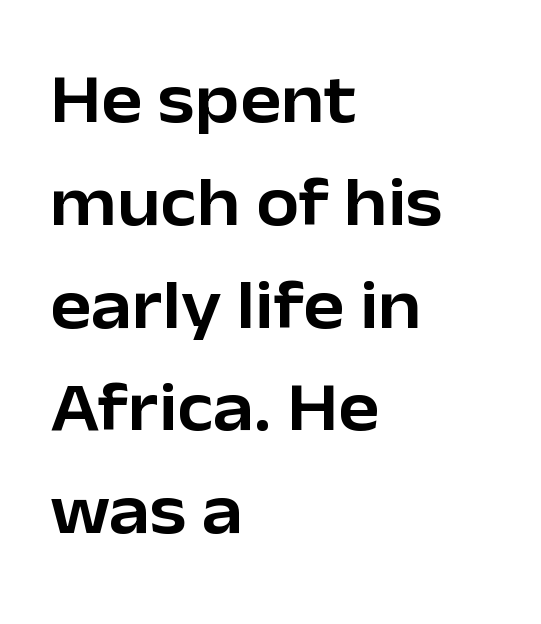
{"serif": "no", "italic": "no", "width": "normal", "stroke_contrast": "low", "x_height": "medium", "monospaced": "no", "underline": "no", "align": "left", "line_spacing": "normal", "line_spacing_ratio": 1.49, "letter_spacing": "normal", "letter_spacing_em": 0.0, "glyph_px": 69}
